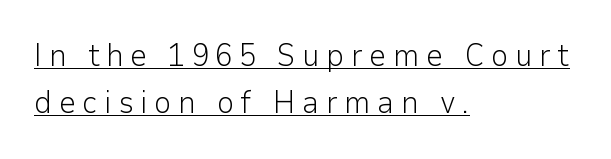
{"serif": "no", "italic": "no", "bold": "no", "weight": "light", "width": "normal", "stroke_contrast": "low", "x_height": "medium", "monospaced": "no", "underline": "yes", "align": "left", "line_spacing": "normal", "line_spacing_ratio": 1.52, "letter_spacing": "wide", "letter_spacing_em": 0.21, "glyph_px": 31}
